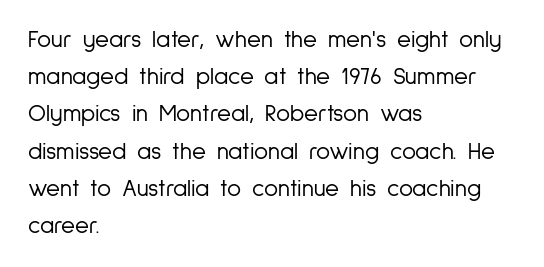
Q: Is the text bold? A: No.
Q: Is the text italic (slanted)? A: No, it is upright.
Q: Is the text underlined? A: No.
Q: How is the paragraph aligned? A: Left-aligned.
Q: Is the spacing between letters normal or unusually wide? A: Normal.
Q: Is the spacing between lines tight, normal or loose? A: Normal.
